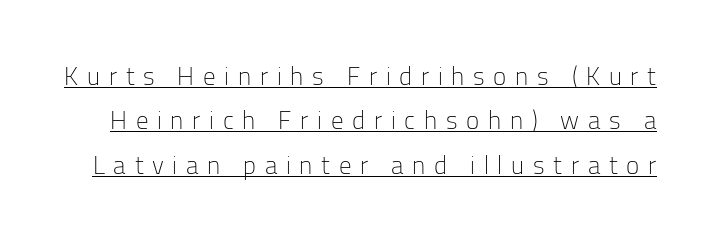
The image shows 25 px text type, upright; set line spacing 1.78x, unusually wide letter spacing (+0.35 em), underlined.
